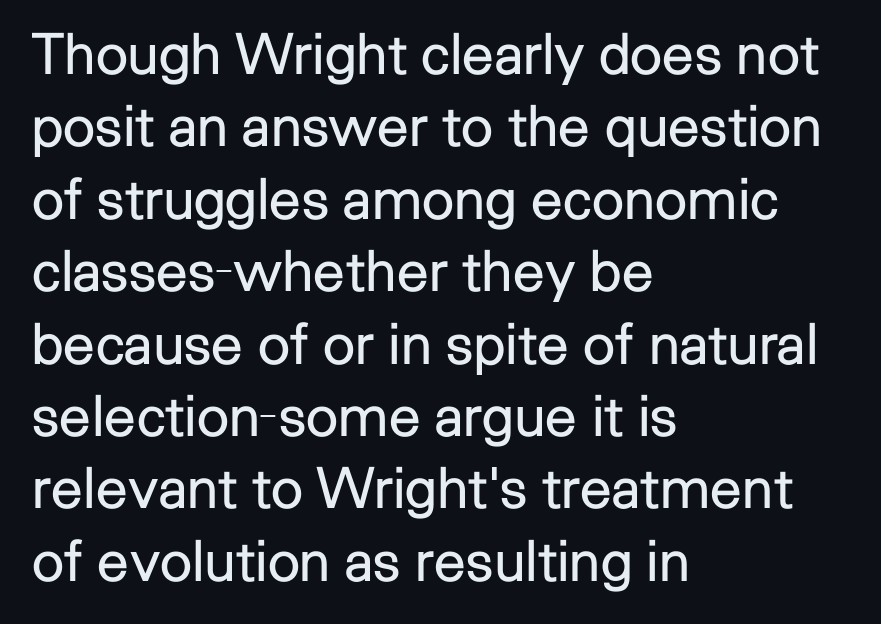
{"serif": "no", "italic": "no", "bold": "no", "weight": "regular", "width": "normal", "stroke_contrast": "low", "x_height": "medium", "monospaced": "no", "underline": "no", "align": "left", "line_spacing": "normal", "line_spacing_ratio": 1.27, "letter_spacing": "normal", "letter_spacing_em": 0.0, "glyph_px": 57}
